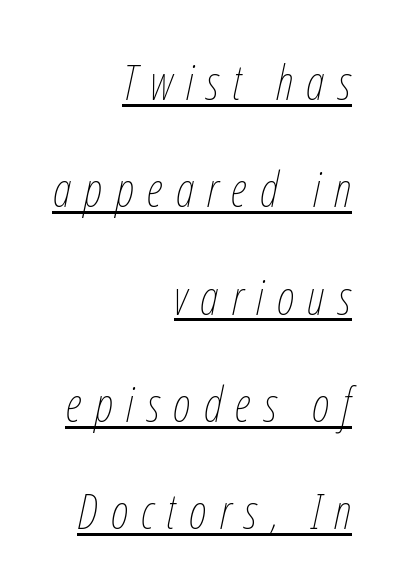
One-word summary of the alignment: right. The rendering uses natural spacing where letterforms have individual widths. Leading is clearly above the norm, producing a sparse column. Heft: none added — not bold.
